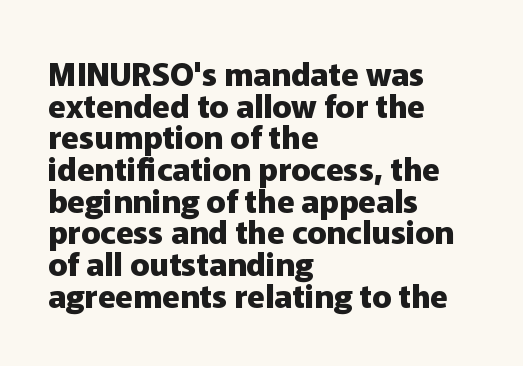
{"serif": "no", "italic": "no", "bold": "yes", "weight": "heavy", "width": "normal", "stroke_contrast": "low", "x_height": "medium", "monospaced": "no", "underline": "no", "align": "left", "line_spacing": "tight", "line_spacing_ratio": 0.99, "letter_spacing": "normal", "letter_spacing_em": 0.0, "glyph_px": 32}
